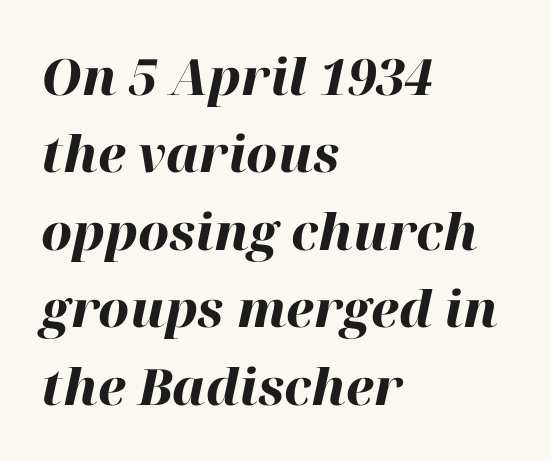
Q: Is the text bold? A: Yes.
Q: Is the text italic (slanted)? A: Yes, it leans right by about 12 degrees.
Q: Is the text underlined? A: No.
Q: How is the paragraph aligned? A: Left-aligned.
Q: Is the spacing between letters normal or unusually wide? A: Normal.
Q: Is the spacing between lines tight, normal or loose? A: Normal.
Q: Width (condensed, normal, or wide)? A: Normal.
Q: Stroke contrast? A: High.
Q: x-height? A: Medium.
Q: Monospaced? A: No.
